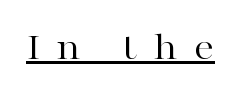
The image shows 40 px regular-weight, wide serif type, upright; set unusually wide letter spacing (+0.4 em), underlined; high stroke contrast and a medium x-height.
